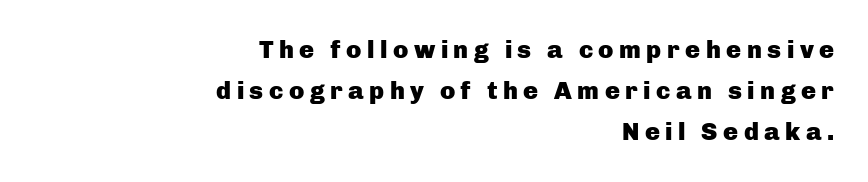
The image shows 25 px bold type, upright; set right-aligned, normal line spacing (1.65x), unusually wide letter spacing (+0.22 em), not underlined.
